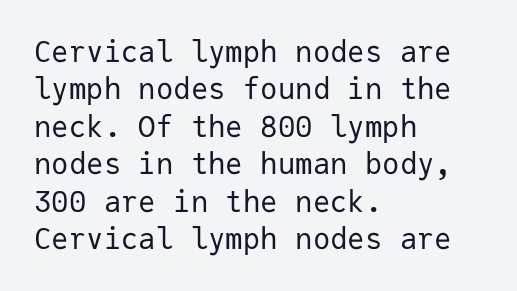
{"serif": "no", "italic": "no", "bold": "no", "weight": "regular", "width": "normal", "stroke_contrast": "low", "x_height": "medium", "monospaced": "yes", "underline": "no", "align": "left", "line_spacing": "normal", "line_spacing_ratio": 1.29, "letter_spacing": "normal", "letter_spacing_em": 0.0, "glyph_px": 29}
